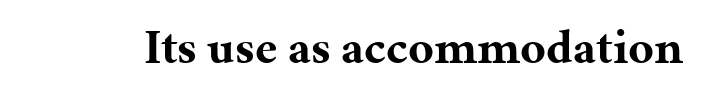
The image shows 49 px bold serif type, upright; set normal letter spacing, not underlined; medium stroke contrast and a medium x-height.
